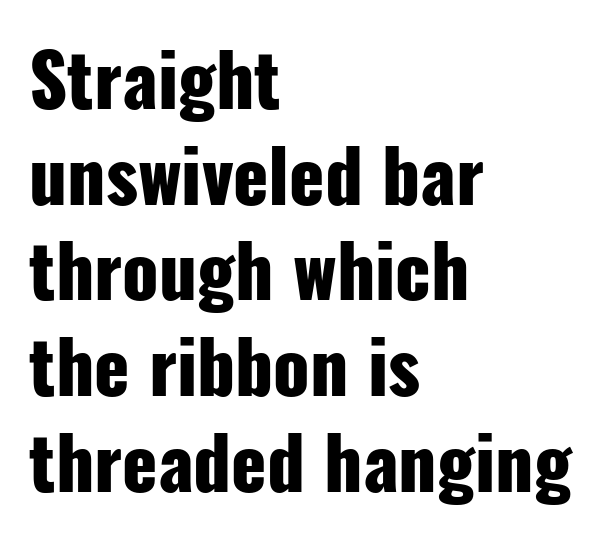
Plain, unruled lines of type. Successive baselines arrive at the customary interval. These lines stack with their left ends in a neat column. The type is set solid horizontally, with unmodified tracking. The type family on display is of the sans-serif kind.
